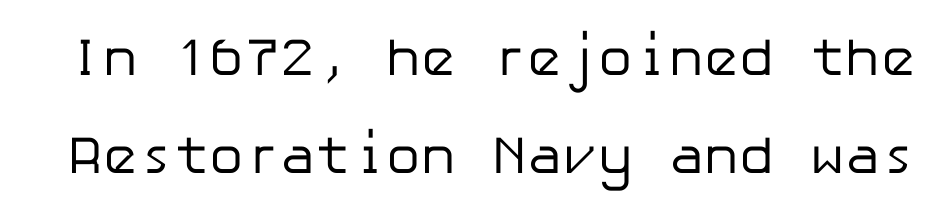
The space beneath each line is pristine and unruled. Tracking value appears to be zero — textbook default spacing. Look at the bottom of the vertical strokes: they stop flat, with no serifs. Weight class: somewhere from thin through regular.
